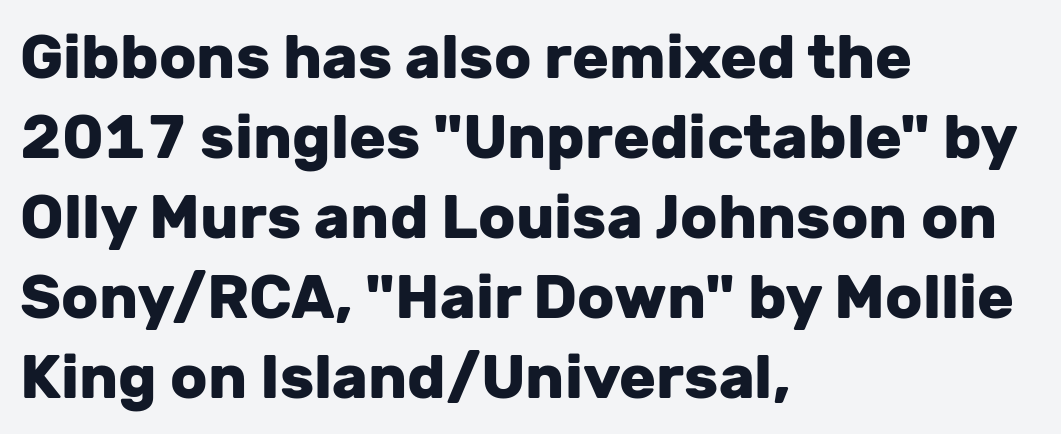
The image shows 61 px heavy sans-serif type, upright; set left-aligned, normal line spacing (1.31x), normal letter spacing, not underlined; low stroke contrast and a medium x-height.
